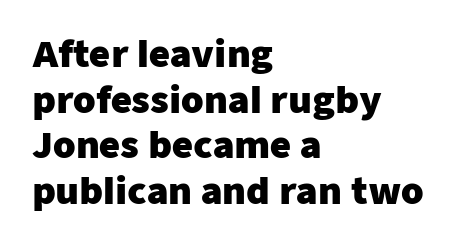
The image shows 36 px heavy sans-serif type, upright; set left-aligned, normal line spacing (1.27x), normal letter spacing, not underlined; low stroke contrast and a medium x-height.
